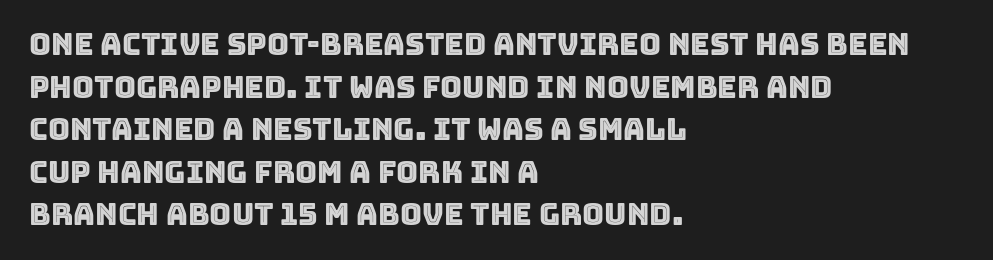
{"italic": "no", "width": "normal", "x_height": "large", "monospaced": "no", "underline": "no", "align": "left", "line_spacing": "normal", "line_spacing_ratio": 1.42, "letter_spacing": "normal", "letter_spacing_em": 0.0, "glyph_px": 30}
